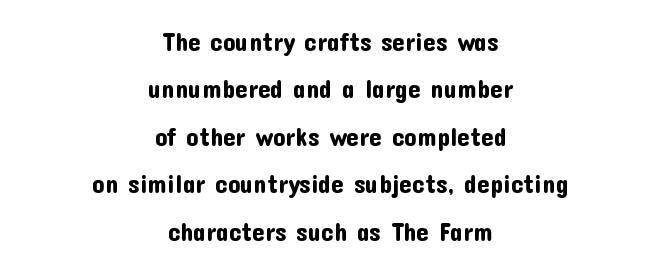
{"italic": "no", "underline": "no", "align": "center", "line_spacing": "loose", "line_spacing_ratio": 1.9, "letter_spacing": "normal", "letter_spacing_em": 0.0, "glyph_px": 25}
